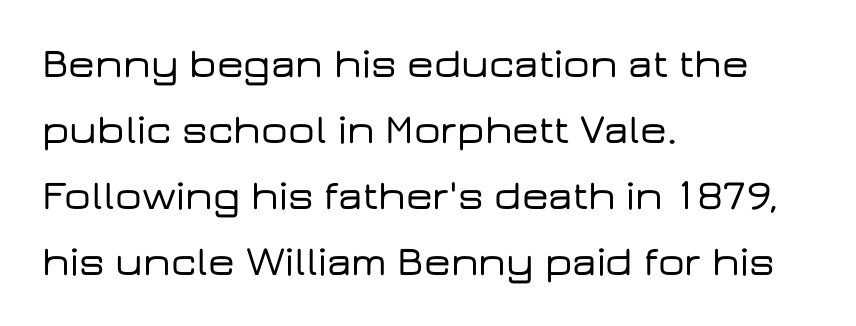
Q: Is the text italic (slanted)? A: No, it is upright.
Q: Is the typeface a serif or a sans-serif typeface? A: Sans-serif.
Q: Is the text underlined? A: No.
Q: How is the paragraph aligned? A: Left-aligned.
Q: Is the spacing between letters normal or unusually wide? A: Normal.
Q: Is the spacing between lines tight, normal or loose? A: Normal.
Q: Width (condensed, normal, or wide)? A: Wide.
Q: Stroke contrast? A: Low.
Q: x-height? A: Medium.
Q: Monospaced? A: No.
